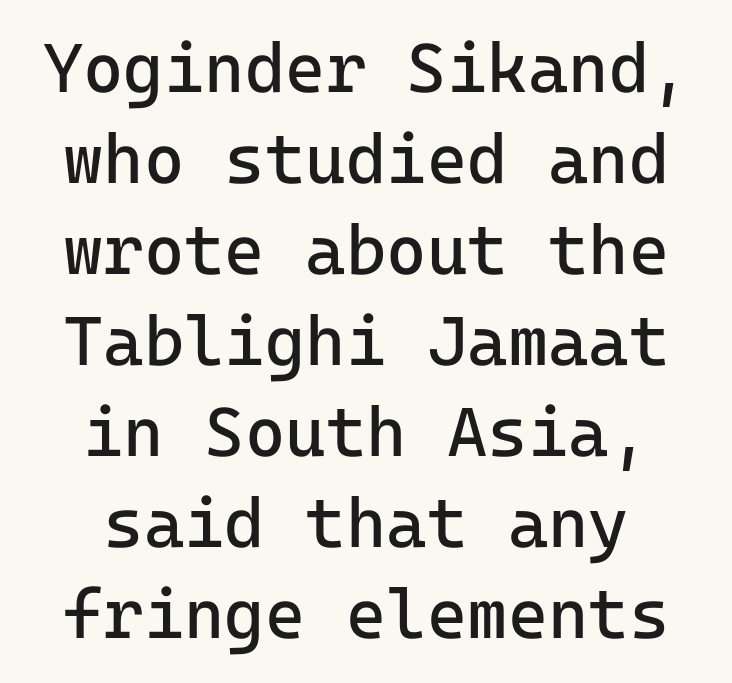
The image shows 69 px regular-weight sans-serif type, upright; set centered, normal line spacing (1.32x), normal letter spacing, not underlined; low stroke contrast and a medium x-height.
